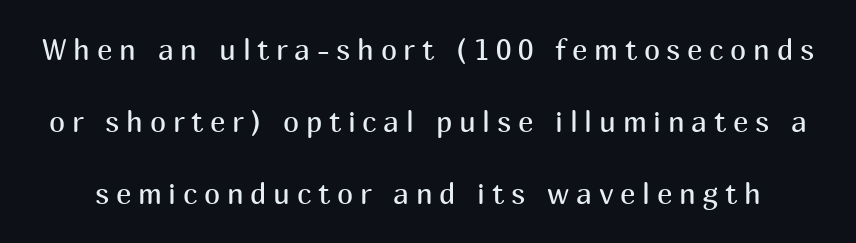
{"serif": "no", "italic": "no", "bold": "no", "weight": "regular", "width": "normal", "stroke_contrast": "medium", "x_height": "medium", "monospaced": "no", "underline": "no", "line_spacing": "loose", "line_spacing_ratio": 2.49, "letter_spacing": "wide", "letter_spacing_em": 0.23, "glyph_px": 29}
